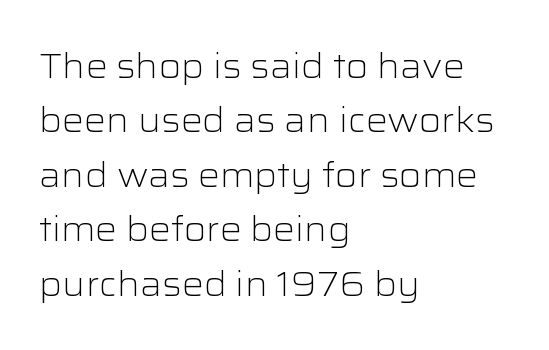
Q: Is the text bold? A: No.
Q: Is the text italic (slanted)? A: No, it is upright.
Q: Is the typeface a serif or a sans-serif typeface? A: Sans-serif.
Q: Is the text underlined? A: No.
Q: How is the paragraph aligned? A: Left-aligned.
Q: Is the spacing between letters normal or unusually wide? A: Normal.
Q: Is the spacing between lines tight, normal or loose? A: Normal.
Q: Width (condensed, normal, or wide)? A: Wide.
Q: Stroke contrast? A: Low.
Q: x-height? A: Medium.
Q: Monospaced? A: No.
